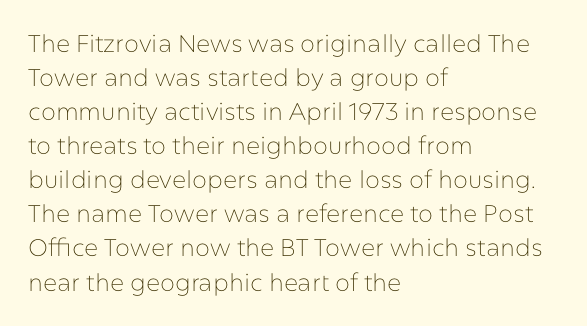
{"italic": "no", "bold": "no", "underline": "no", "align": "left", "line_spacing": "normal", "line_spacing_ratio": 1.42, "letter_spacing": "normal", "letter_spacing_em": 0.0, "glyph_px": 24}
